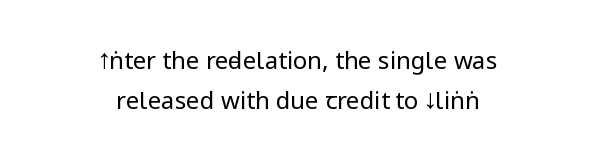
Compared with typical body copy, the letter spacing here is the same. No extra ink here — the face is not bold. Any mark beneath the type? The region is blank. The line-height multiplier appears to be the usual default.
